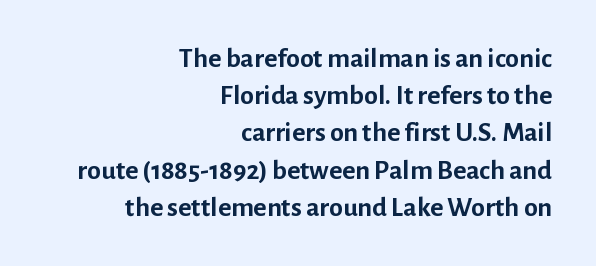
Q: Is the text bold? A: Yes.
Q: Is the text italic (slanted)? A: No, it is upright.
Q: Is the typeface a serif or a sans-serif typeface? A: Sans-serif.
Q: Is the text underlined? A: No.
Q: How is the paragraph aligned? A: Right-aligned.
Q: Is the spacing between letters normal or unusually wide? A: Normal.
Q: Is the spacing between lines tight, normal or loose? A: Normal.
Q: Width (condensed, normal, or wide)? A: Normal.
Q: Stroke contrast? A: Low.
Q: x-height? A: Medium.
Q: Monospaced? A: No.
